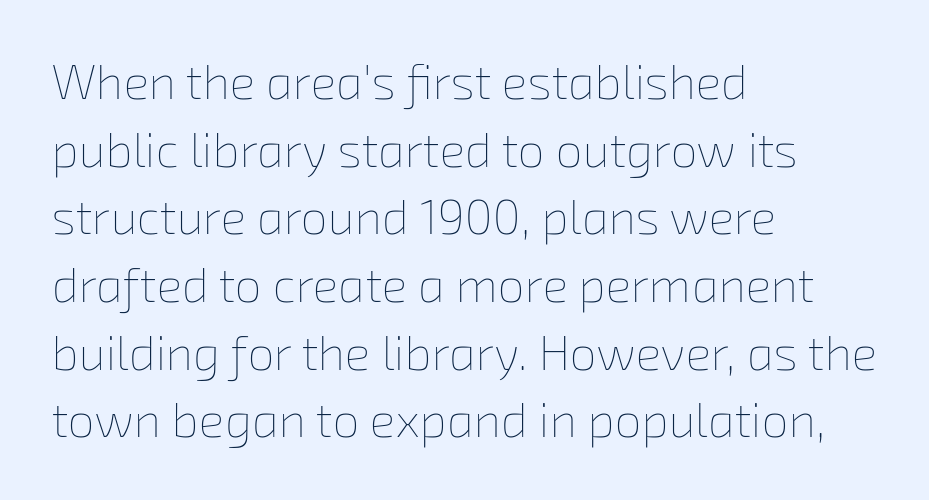
The image shows 48 px thin type; set left-aligned, normal line spacing (1.41x), normal letter spacing, not underlined; low stroke contrast and a medium x-height.
